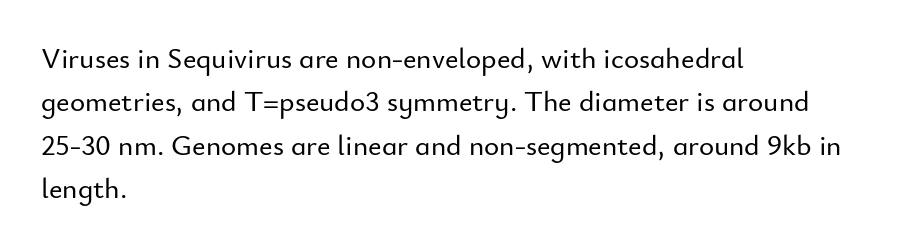
The image shows 29 px sans-serif type, upright; set left-aligned, normal line spacing (1.5x), normal letter spacing, not underlined; low stroke contrast and a small x-height.
